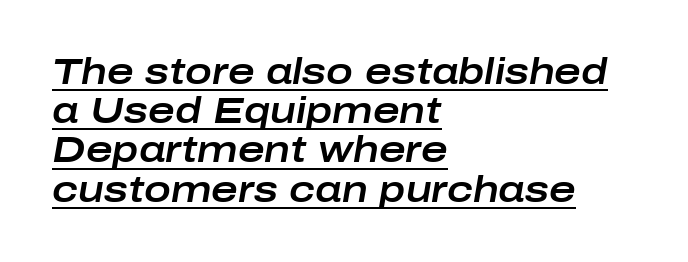
{"italic": "yes", "lean": "right", "slant_degrees": 10, "width": "wide", "stroke_contrast": "low", "x_height": "medium", "monospaced": "no", "underline": "yes", "align": "left", "line_spacing": "tight", "line_spacing_ratio": 1.09, "letter_spacing": "normal", "letter_spacing_em": 0.0, "glyph_px": 36}
